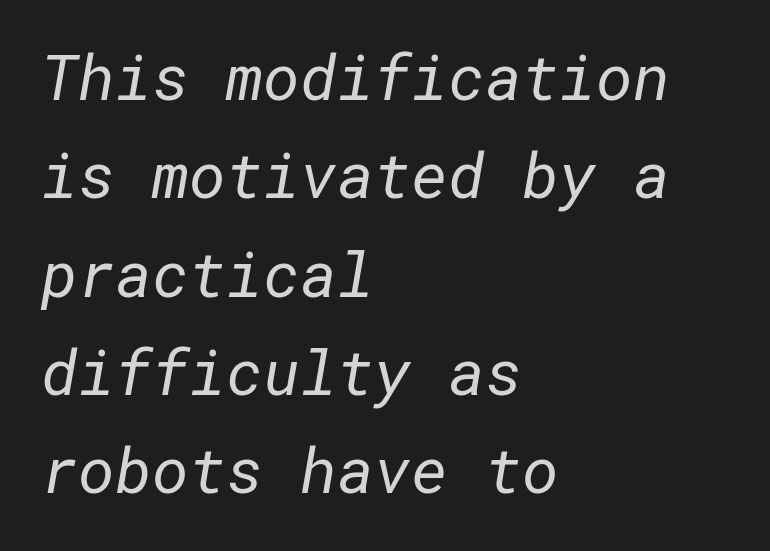
{"serif": "no", "bold": "no", "weight": "regular", "width": "normal", "stroke_contrast": "low", "x_height": "medium", "underline": "no", "align": "left", "line_spacing": "normal", "line_spacing_ratio": 1.56, "letter_spacing": "normal", "letter_spacing_em": 0.0, "glyph_px": 63}
